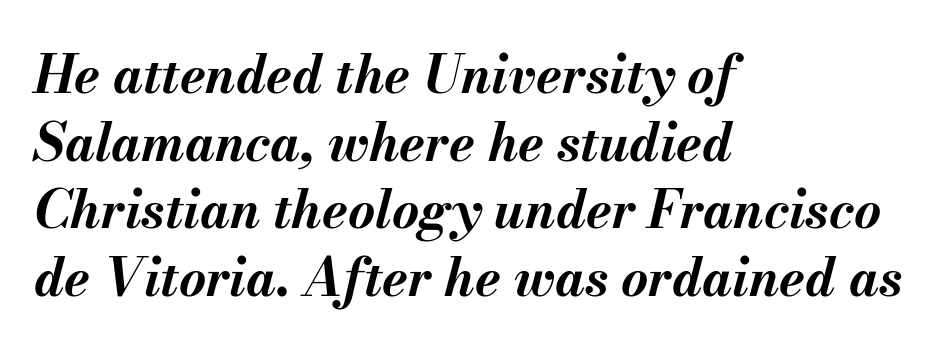
Q: Is the text bold? A: Yes.
Q: Is the text italic (slanted)? A: Yes, it leans right by about 13 degrees.
Q: Is the text underlined? A: No.
Q: How is the paragraph aligned? A: Left-aligned.
Q: Is the spacing between letters normal or unusually wide? A: Normal.
Q: Is the spacing between lines tight, normal or loose? A: Normal.
Q: Width (condensed, normal, or wide)? A: Normal.
Q: Stroke contrast? A: Medium.
Q: x-height? A: Small.
Q: Monospaced? A: No.
